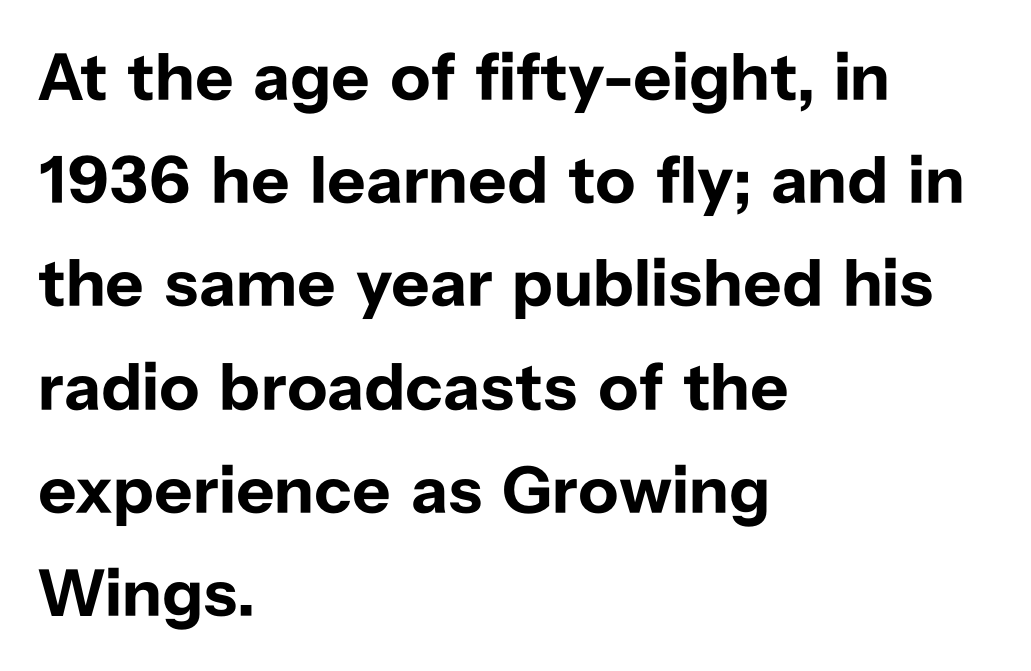
Think of a printed novel: that variable character pitch is what you see here. Characters follow at the spacing the type designer built in. Each new line begins a customary step beneath the previous one. As a designer I'd log this as weight 700, bold.
